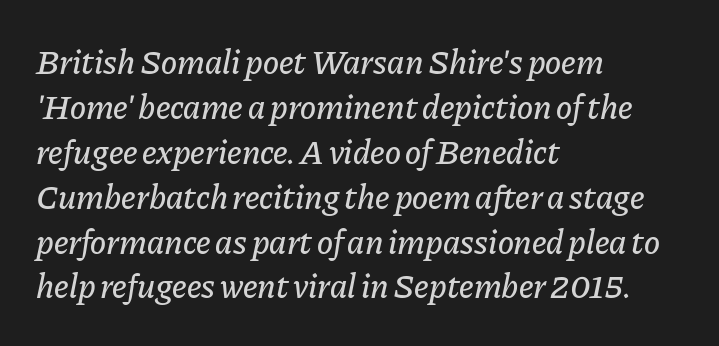
The image shows 34 px text type, italic (leaning right); set left-aligned, normal line spacing (1.32x), normal letter spacing, not underlined; low stroke contrast and a medium x-height.
